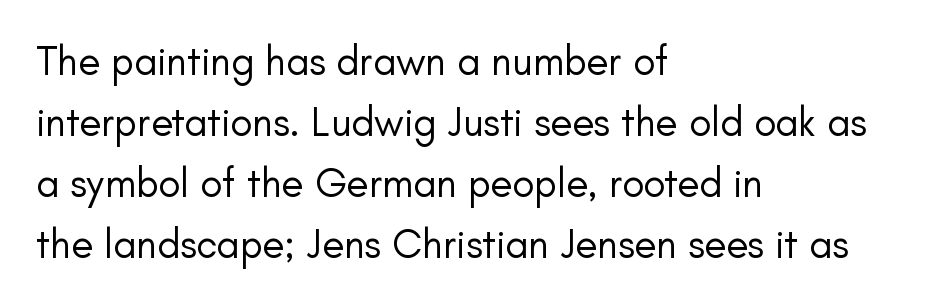
The image shows 41 px regular-weight sans-serif type, upright; set left-aligned, normal line spacing (1.49x), normal letter spacing, not underlined; low stroke contrast and a small x-height.
